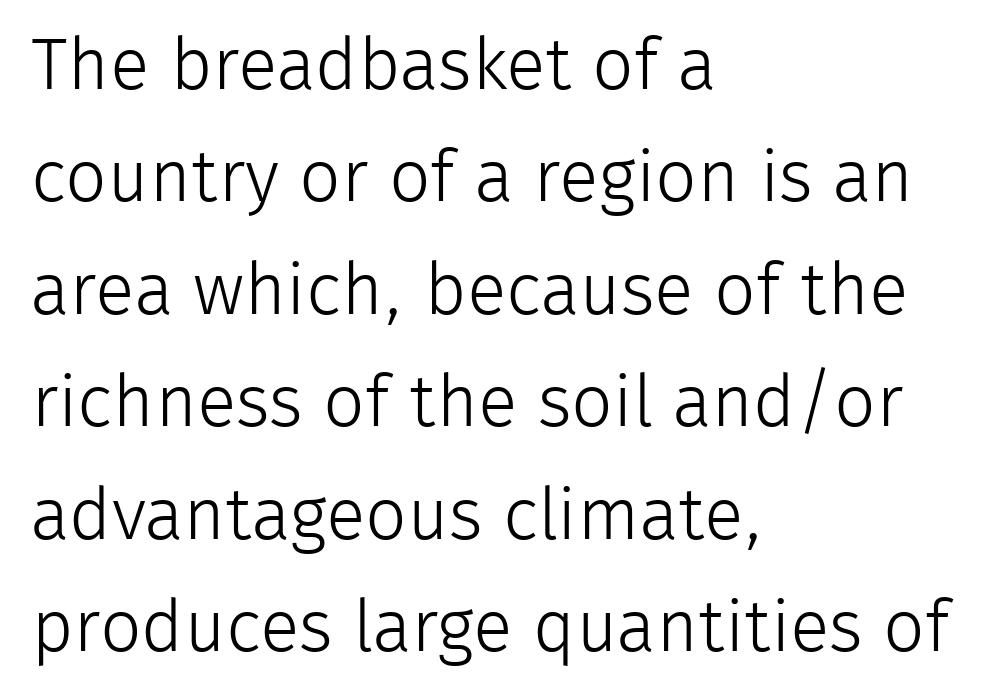
The image shows 73 px light sans-serif type, upright; set left-aligned, normal line spacing (1.54x), normal letter spacing, not underlined; low stroke contrast and a medium x-height.
